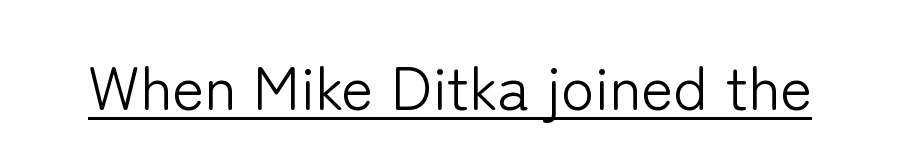
How are the letters spaced? Ordinarily, with no added tracking. The glyphs in this specimen are sans serif. Caption: lettering with a line underneath. Bold? No — there's no thickening of the strokes. This is the regular roman posture of the typeface.
